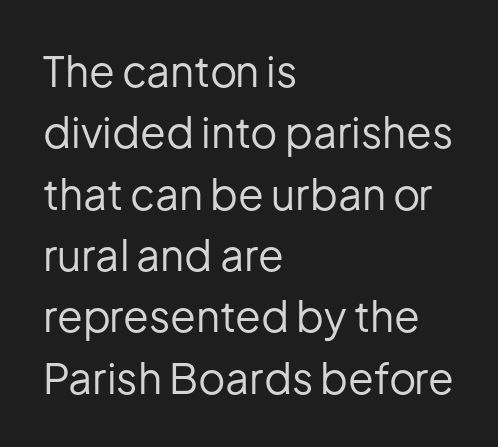
Vertical stems look standard width or narrower in stroke. The font's upright variant was chosen for this text. Regular leading. Each row of text sits above clean, open space.
